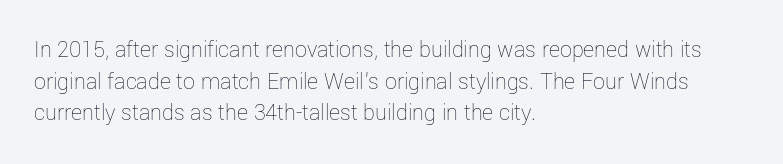
{"italic": "no", "bold": "no", "underline": "no", "align": "left", "line_spacing": "normal", "line_spacing_ratio": 1.32, "letter_spacing": "normal", "letter_spacing_em": 0.0, "glyph_px": 24}
